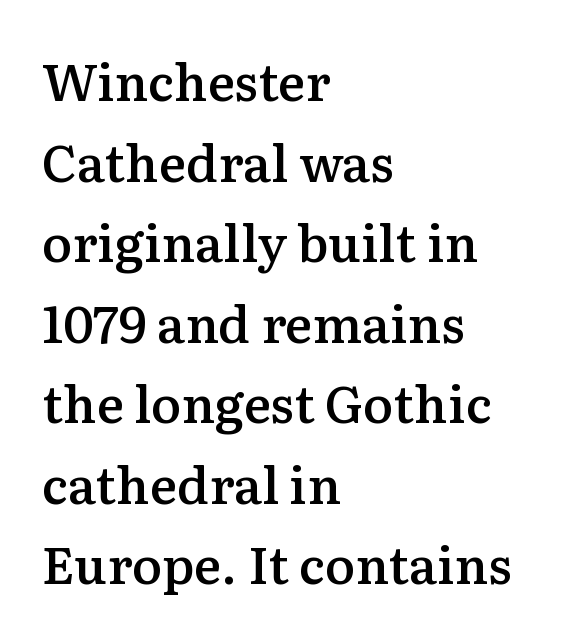
Q: Is the text bold? A: Semi-bold.
Q: Is the text italic (slanted)? A: No, it is upright.
Q: Is the typeface a serif or a sans-serif typeface? A: Serif.
Q: Is the text underlined? A: No.
Q: How is the paragraph aligned? A: Left-aligned.
Q: Is the spacing between letters normal or unusually wide? A: Normal.
Q: Is the spacing between lines tight, normal or loose? A: Normal.
Q: Width (condensed, normal, or wide)? A: Normal.
Q: Stroke contrast? A: Medium.
Q: x-height? A: Medium.
Q: Monospaced? A: No.
